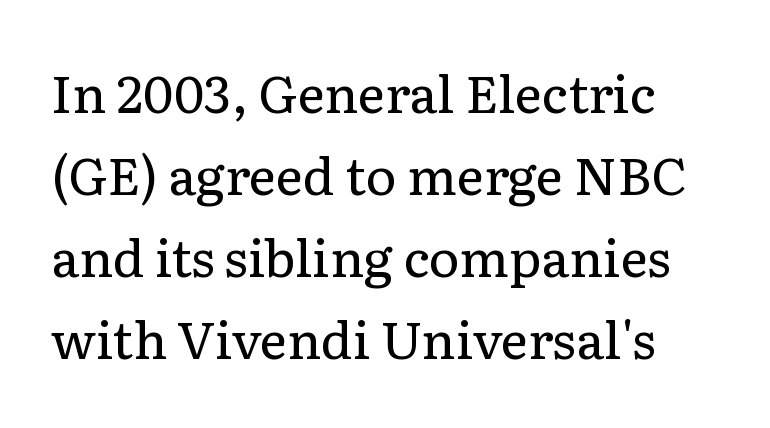
Whoever set this chose a conventional vertical rhythm. The passage shown is typed in a proportional face where columns would drift. There is no visible air inserted between adjacent glyphs. Note: serifs present on the glyphs. The characters are drawn with everyday or finer stroke widths. The glyphs are unaccompanied by any horizontal stroke below them.
